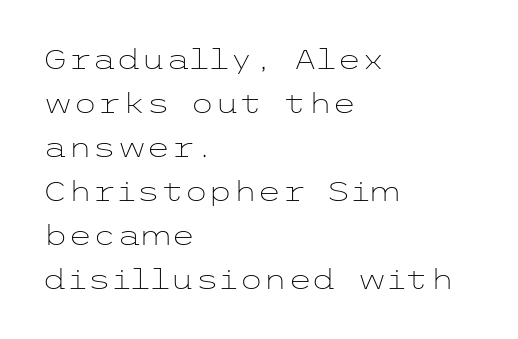
The image shows 28 px light, wide sans-serif type, upright; set left-aligned, normal line spacing (1.57x), normal letter spacing, not underlined; low stroke contrast and a medium x-height.
